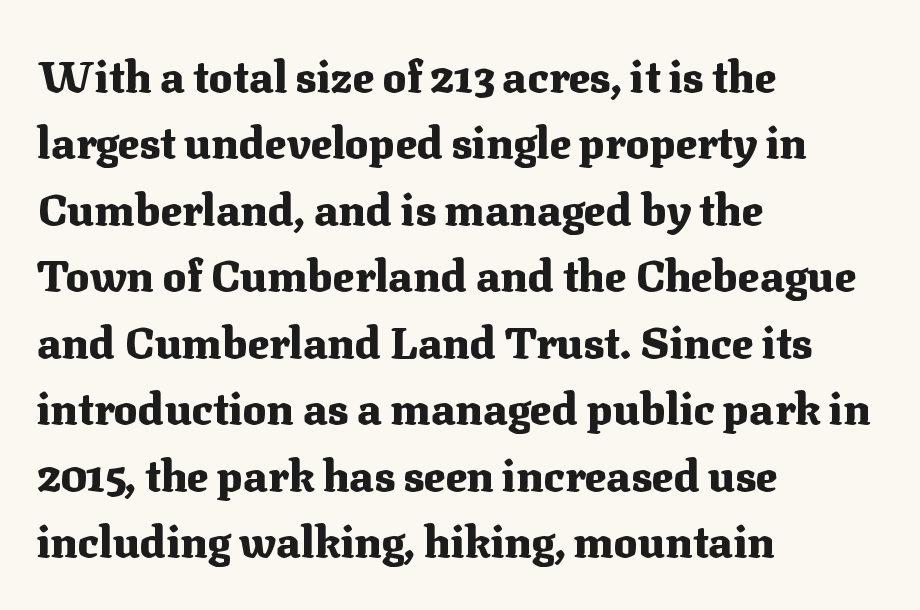
Q: Is the text bold? A: Yes.
Q: Is the text italic (slanted)? A: No, it is upright.
Q: Is the typeface a serif or a sans-serif typeface? A: Serif.
Q: Is the text underlined? A: No.
Q: How is the paragraph aligned? A: Left-aligned.
Q: Is the spacing between letters normal or unusually wide? A: Normal.
Q: Is the spacing between lines tight, normal or loose? A: Normal.
Q: Width (condensed, normal, or wide)? A: Normal.
Q: Stroke contrast? A: Medium.
Q: x-height? A: Medium.
Q: Monospaced? A: No.
